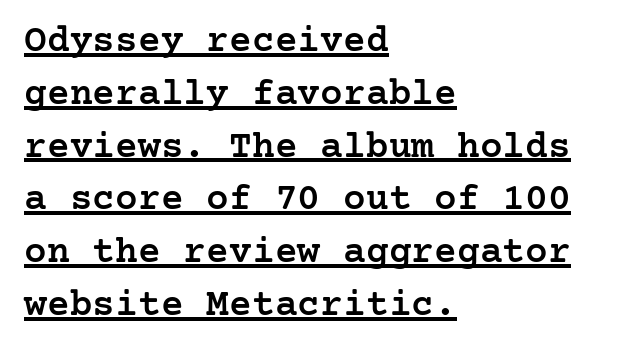
The face used here is a semibold: visibly heavier than regular, lighter than bold. Stroke terminals: seriffed. This is roman type, the default non-slanted kind. The compositor pushed each line to the left boundary. The glyphs are accompanied by a horizontal stroke just below them.
